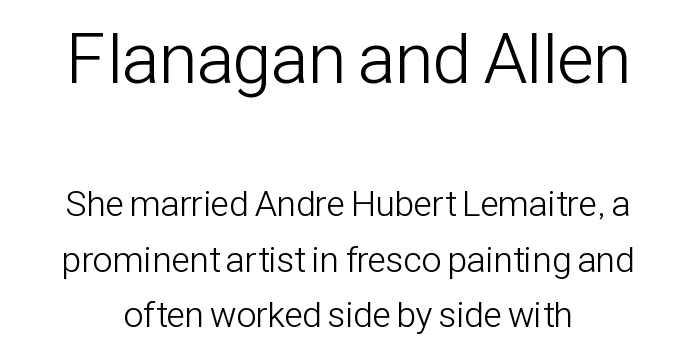
Q: Is the text bold? A: No.
Q: Is the text italic (slanted)? A: No, it is upright.
Q: Is the typeface a serif or a sans-serif typeface? A: Sans-serif.
Q: Is the text underlined? A: No.
Q: How is the paragraph aligned? A: Centered.
Q: Is the spacing between letters normal or unusually wide? A: Normal.
Q: Is the spacing between lines tight, normal or loose? A: Normal.
Q: Which block of text is set in a larger size, the first (top) or the second (bottom)? A: The first (top) one.
Q: Width (condensed, normal, or wide)? A: Condensed.
Q: Stroke contrast? A: Low.
Q: x-height? A: Medium.
Q: Monospaced? A: No.
